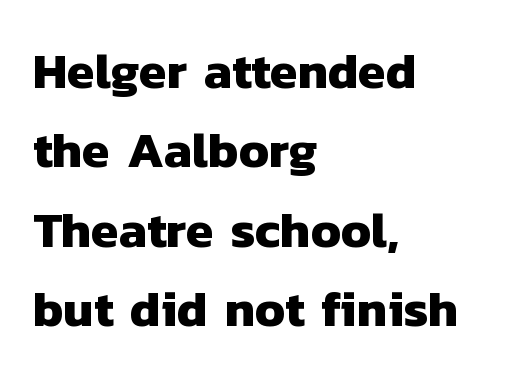
Successive baselines arrive at the customary interval. The rendering shows plain stroke endings on the letterforms — a sans-serif design. The setting favours the left margin, as ordinary paragraphs usually do. A full-strength bold gives these letters their thick strokes.
